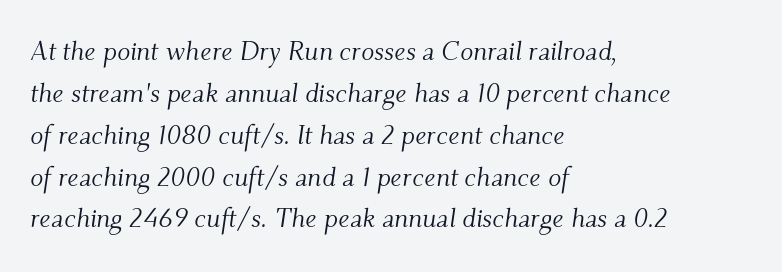
Vertical stems look standard width or narrower in stroke. Casual observation: everything's shoved over to the left. Would a proofreader flag this as italicized? Yes. The vertical gap from one line to the next is medium. Inter-character spacing is left at the font's built-in metrics. The baseline area is clear.
